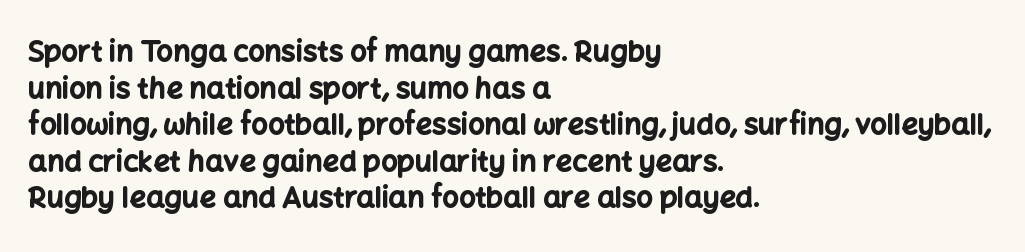
The face used here is proportionally spaced, like ordinary book or web type. Letters rest on an invisible, unmarked baseline. Does the weight exceed regular? Yes, all the way to bold. Are there feet on the stems? There aren't — it's a sans. Is the letter spacing exaggerated? No — it looks like the ordinary default.
